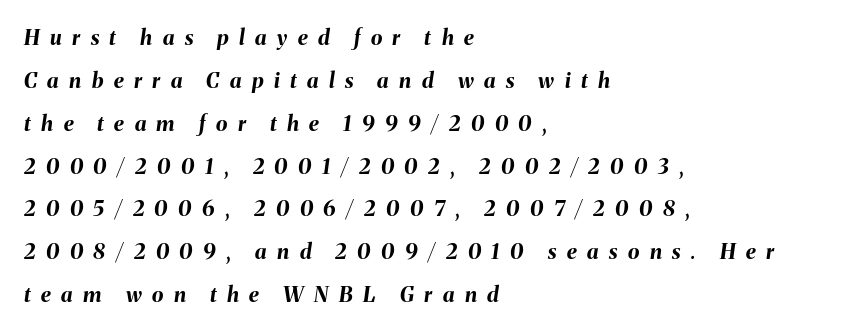
Q: Is the text bold? A: Yes.
Q: Is the text italic (slanted)? A: Yes, it leans right by about 8 degrees.
Q: Is the text underlined? A: No.
Q: How is the paragraph aligned? A: Left-aligned.
Q: Is the spacing between letters normal or unusually wide? A: Unusually wide.
Q: Is the spacing between lines tight, normal or loose? A: Loose.
